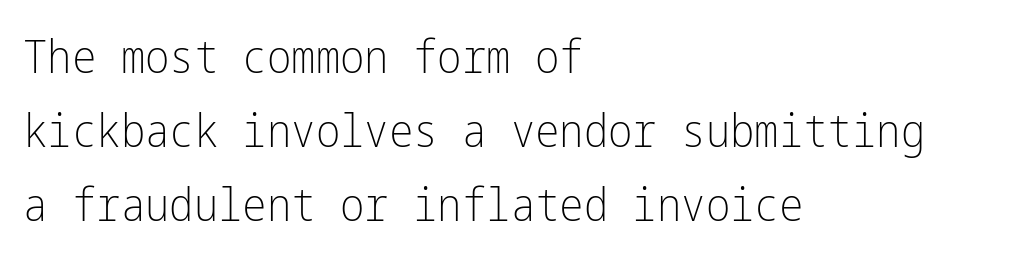
The line texture is even and compact thanks to regular tracking. The line-height multiplier appears to be the usual default. Stroke thickness stays within the range of a standard reading face or lighter. Visually the block forms a straight wall on the left and a jagged coastline on the right. These lines are composed in type without serifs. The foot of each line stays bare and open.
